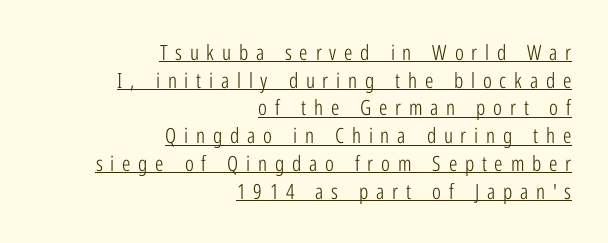
{"italic": "no", "bold": "no", "underline": "yes", "align": "right", "line_spacing": "normal", "line_spacing_ratio": 1.32, "letter_spacing": "wide", "letter_spacing_em": 0.37, "glyph_px": 21}
